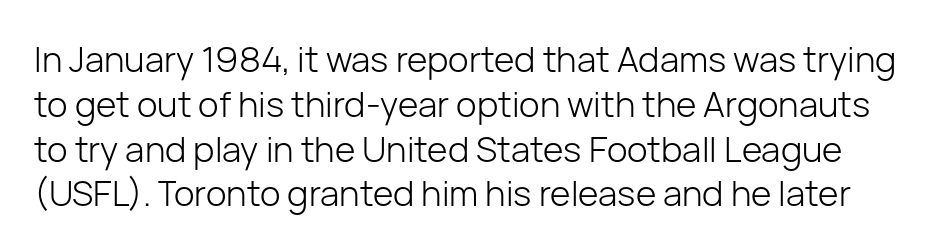
Q: Is the text bold? A: No.
Q: Is the text italic (slanted)? A: No, it is upright.
Q: Is the typeface a serif or a sans-serif typeface? A: Sans-serif.
Q: Is the text underlined? A: No.
Q: Is the spacing between letters normal or unusually wide? A: Normal.
Q: Is the spacing between lines tight, normal or loose? A: Normal.
Q: Width (condensed, normal, or wide)? A: Normal.
Q: Stroke contrast? A: Low.
Q: x-height? A: Medium.
Q: Monospaced? A: No.
